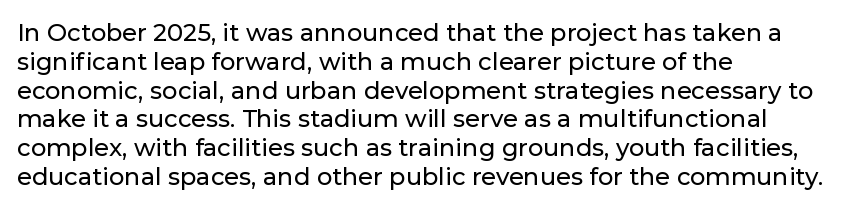
Q: Is the text italic (slanted)? A: No, it is upright.
Q: Is the text underlined? A: No.
Q: How is the paragraph aligned? A: Left-aligned.
Q: Is the spacing between letters normal or unusually wide? A: Normal.
